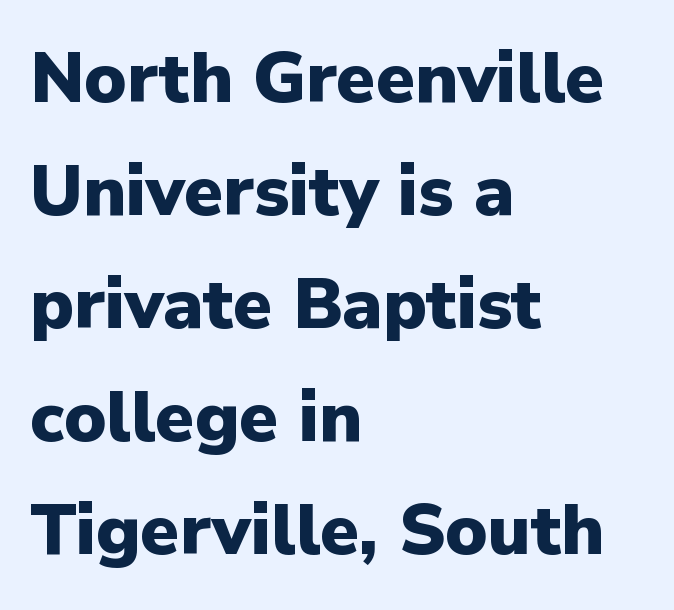
The image shows 71 px heavy sans-serif type, upright; set left-aligned, normal line spacing (1.59x), normal letter spacing, not underlined; low stroke contrast and a medium x-height.
